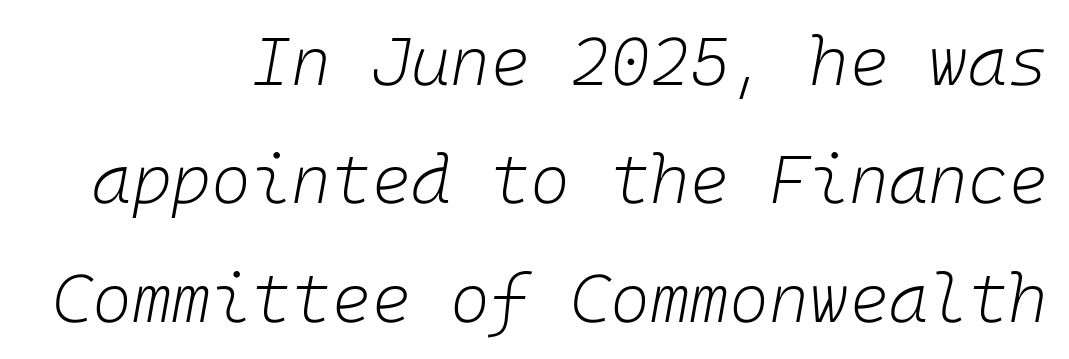
{"italic": "yes", "lean": "right", "slant_degrees": 10, "bold": "no", "weight": "light", "width": "normal", "stroke_contrast": "low", "x_height": "medium", "underline": "no", "align": "right", "line_spacing_ratio": 1.74, "letter_spacing": "normal", "letter_spacing_em": 0.0, "glyph_px": 68}
